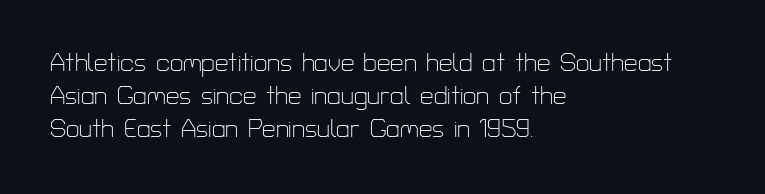
{"italic": "no", "bold": "no", "underline": "no", "align": "left", "line_spacing": "normal", "line_spacing_ratio": 1.38, "letter_spacing": "normal", "letter_spacing_em": 0.0, "glyph_px": 24}
